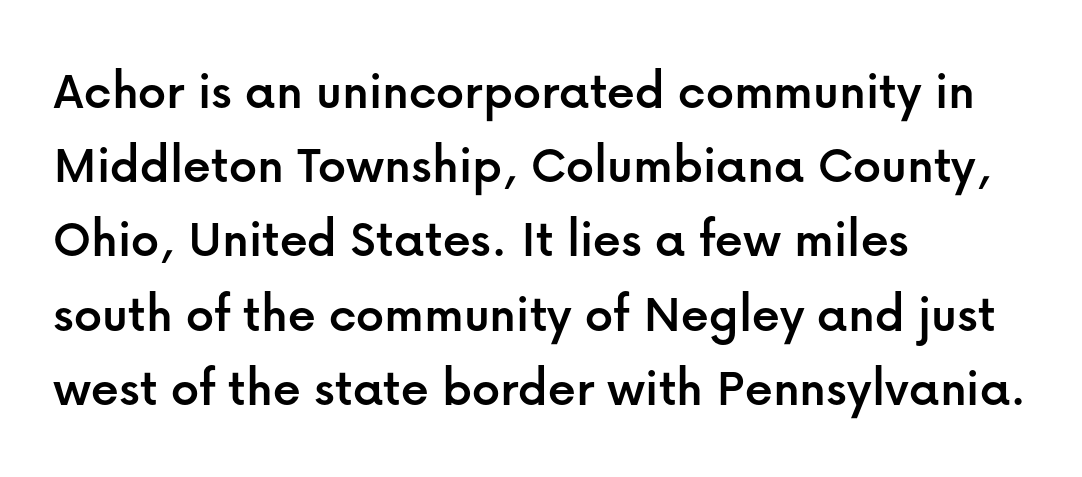
These lines are rendered in a variable-pitch font. The strip under each line holds only bare page. A student would call this left alignment; a typographer would say flush left, rag right. A roman cut, with each character standing at attention. Spacing between characters is what you'd get straight out of the box. The rendering shows plain stroke endings on the letterforms — a sans-serif design.
